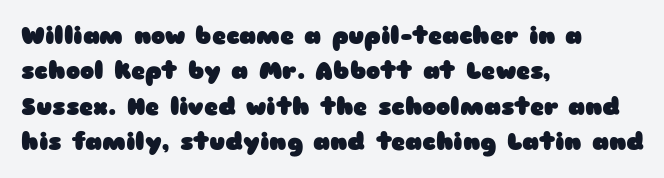
The baseline area is clear. Rendered with straight, roman letterforms. The face used here has the dense, thick strokes of a bold. One-word summary of the alignment: left.
